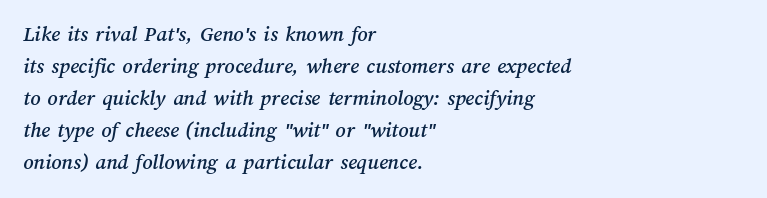
Visually the block forms a straight wall on the left and a jagged coastline on the right. This rendering leaves character spacing at its baseline value. The space beneath each line is pristine and unruled. In terms of leading, this rendering sits right in the middle.
